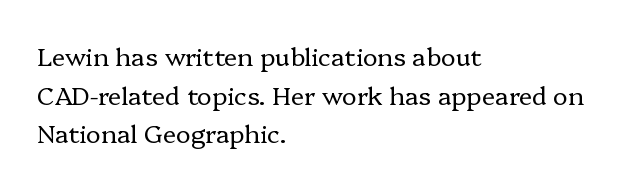
Q: Is the text bold? A: No.
Q: Is the text italic (slanted)? A: No, it is upright.
Q: Is the text underlined? A: No.
Q: How is the paragraph aligned? A: Left-aligned.
Q: Is the spacing between letters normal or unusually wide? A: Normal.
Q: Is the spacing between lines tight, normal or loose? A: Normal.
